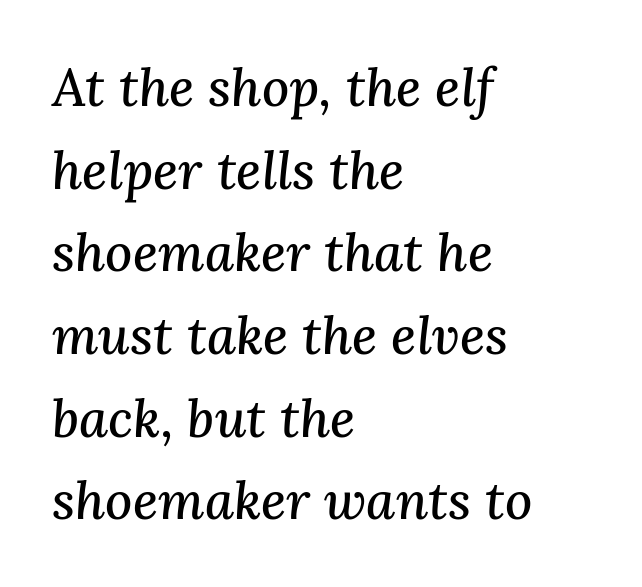
The image shows 53 px serif type, italic (leaning right); set left-aligned, normal line spacing (1.56x), normal letter spacing, not underlined; medium stroke contrast and a medium x-height.
